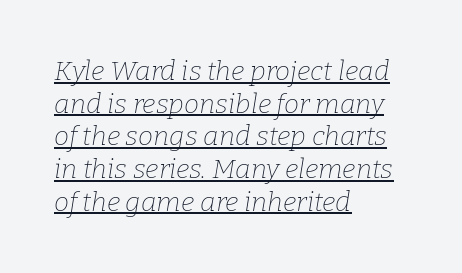
Q: Is the text bold? A: No.
Q: Is the text italic (slanted)? A: Yes, it leans right by about 9 degrees.
Q: Is the text underlined? A: Yes.
Q: How is the paragraph aligned? A: Left-aligned.
Q: Is the spacing between letters normal or unusually wide? A: Normal.
